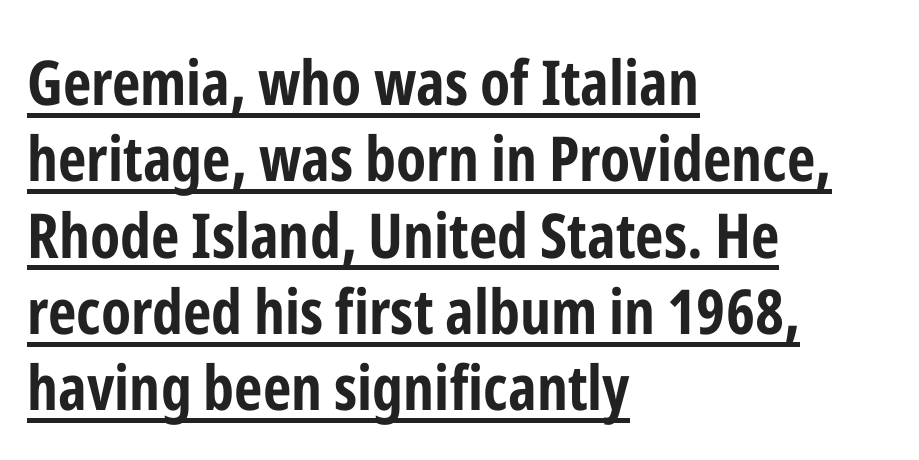
{"serif": "no", "italic": "no", "bold": "yes", "weight": "bold", "width": "condensed", "stroke_contrast": "low", "x_height": "medium", "monospaced": "no", "underline": "yes", "align": "left", "line_spacing_ratio": 1.23, "letter_spacing": "normal", "letter_spacing_em": 0.0, "glyph_px": 62}
